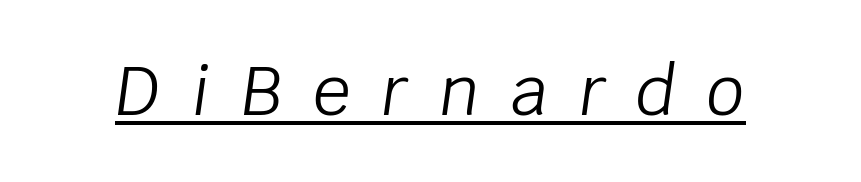
Heft: none added — not bold. Inter-character spacing is expanded well beyond the font's built-in metrics. Underlining? Definitely there. The axis of the letterforms is tilted away from vertical. Think of a printed novel: that variable character pitch is what you see here.
